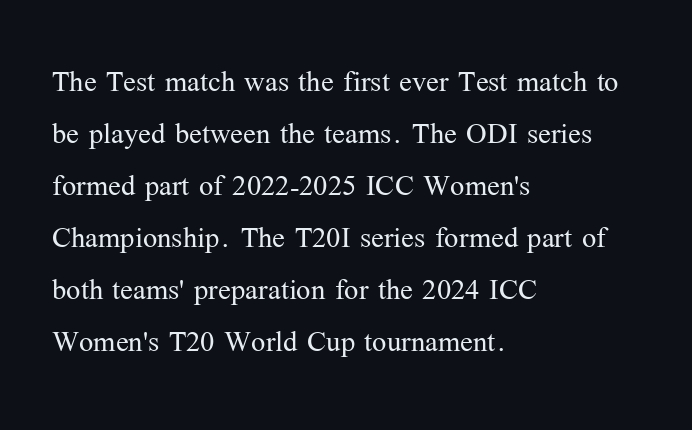
A bare baseline throughout the passage. Characters remain perfectly vertical along every line. This sample has the flowing, uneven cadence of proportional lettering. Short and long lines alike share a common starting point at left. The typeface chosen for these lines features serifs. Nobody touched the tracking dial on this one.
